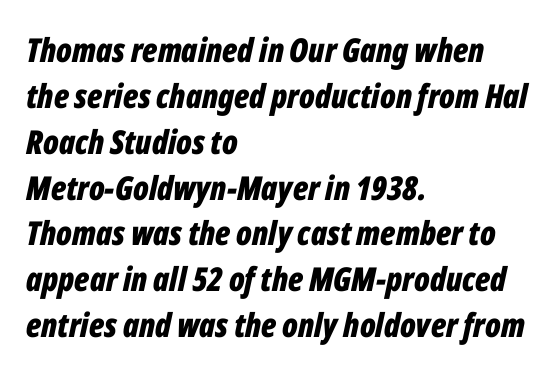
Every letter is thick-stroked: bold, no question. Typeset ragged right — the left edge is the straight one. The face used here is proportionally spaced, like ordinary book or web type. Does the lettering tilt? It does — this is italic. Rule under the text: the space is simply empty. The horizontal fit of the characters is conventional and even.
